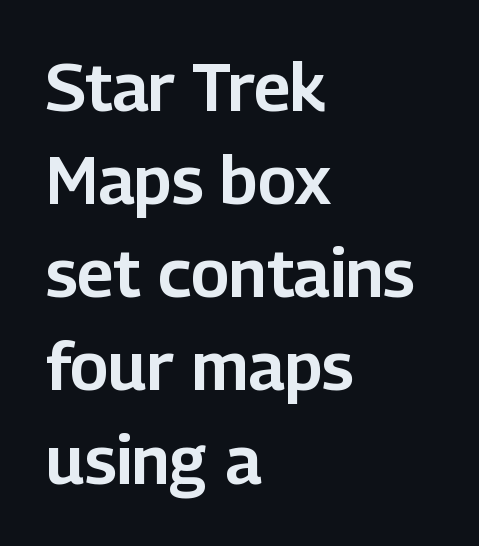
Q: Is the text italic (slanted)? A: No, it is upright.
Q: Is the typeface a serif or a sans-serif typeface? A: Sans-serif.
Q: Is the text underlined? A: No.
Q: How is the paragraph aligned? A: Left-aligned.
Q: Is the spacing between letters normal or unusually wide? A: Normal.
Q: Is the spacing between lines tight, normal or loose? A: Normal.
Q: Width (condensed, normal, or wide)? A: Normal.
Q: Stroke contrast? A: Low.
Q: x-height? A: Medium.
Q: Monospaced? A: No.
